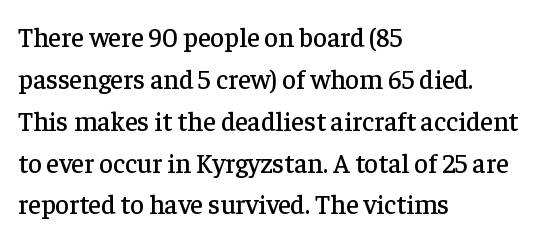
{"italic": "no", "underline": "no", "align": "left", "line_spacing": "normal", "line_spacing_ratio": 1.55, "letter_spacing": "normal", "letter_spacing_em": 0.0, "glyph_px": 27}
